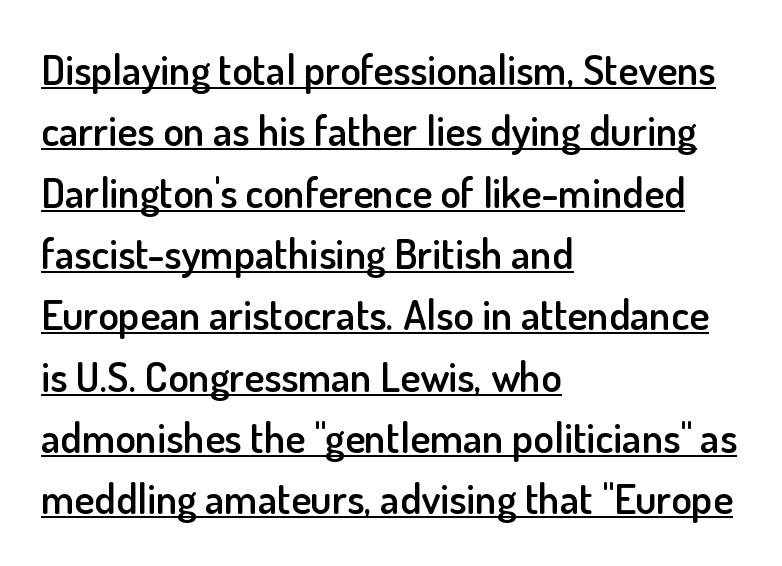
Q: Is the text bold? A: Semi-bold.
Q: Is the text italic (slanted)? A: No, it is upright.
Q: Is the typeface a serif or a sans-serif typeface? A: Sans-serif.
Q: Is the text underlined? A: Yes.
Q: How is the paragraph aligned? A: Left-aligned.
Q: Is the spacing between letters normal or unusually wide? A: Normal.
Q: Is the spacing between lines tight, normal or loose? A: Normal.
Q: Width (condensed, normal, or wide)? A: Normal.
Q: Stroke contrast? A: Low.
Q: x-height? A: Small.
Q: Monospaced? A: No.
